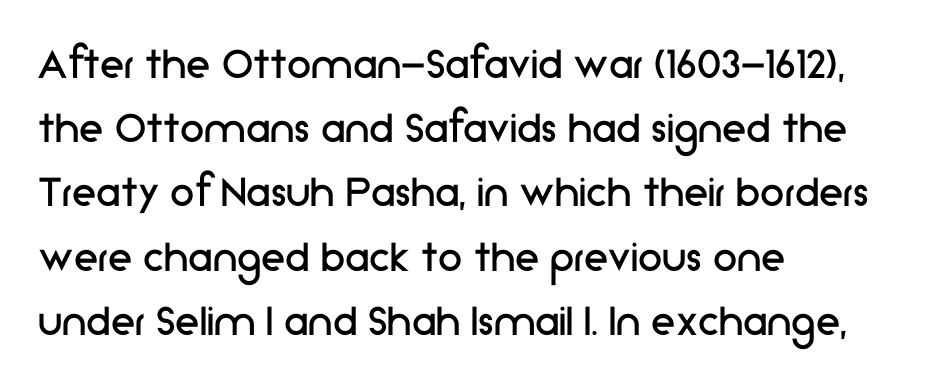
{"serif": "no", "italic": "no", "bold": "no", "weight": "regular", "width": "normal", "stroke_contrast": "low", "x_height": "medium", "monospaced": "no", "underline": "no", "align": "left", "line_spacing": "normal", "line_spacing_ratio": 1.31, "letter_spacing": "normal", "letter_spacing_em": 0.0, "glyph_px": 49}
